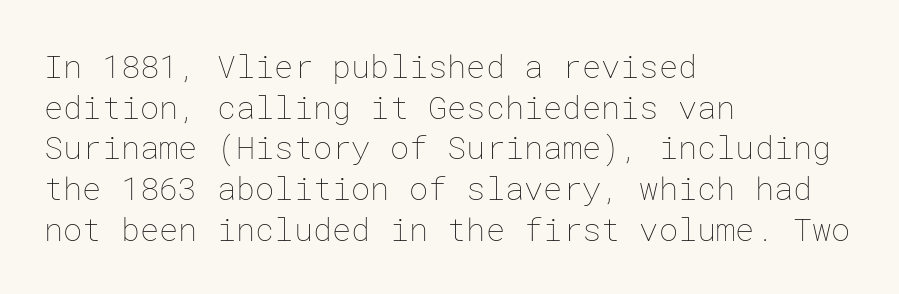
Words appear dense and cohesive because spacing is normal. The paragraph has a hard left edge and a soft right edge. Counters stay open thanks to moderate or lighter strokes. What's the leading like? Ordinary, nothing unusual. Posture: vertical. No word sits above an underline.
